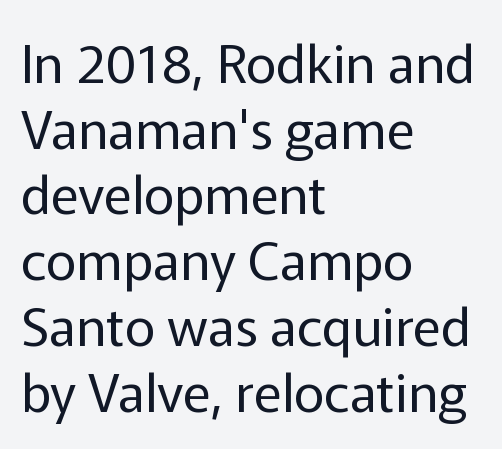
{"serif": "no", "italic": "no", "bold": "no", "weight": "regular", "width": "normal", "stroke_contrast": "low", "x_height": "medium", "monospaced": "no", "underline": "no", "align": "left", "line_spacing_ratio": 1.24, "letter_spacing": "normal", "letter_spacing_em": 0.0, "glyph_px": 53}
